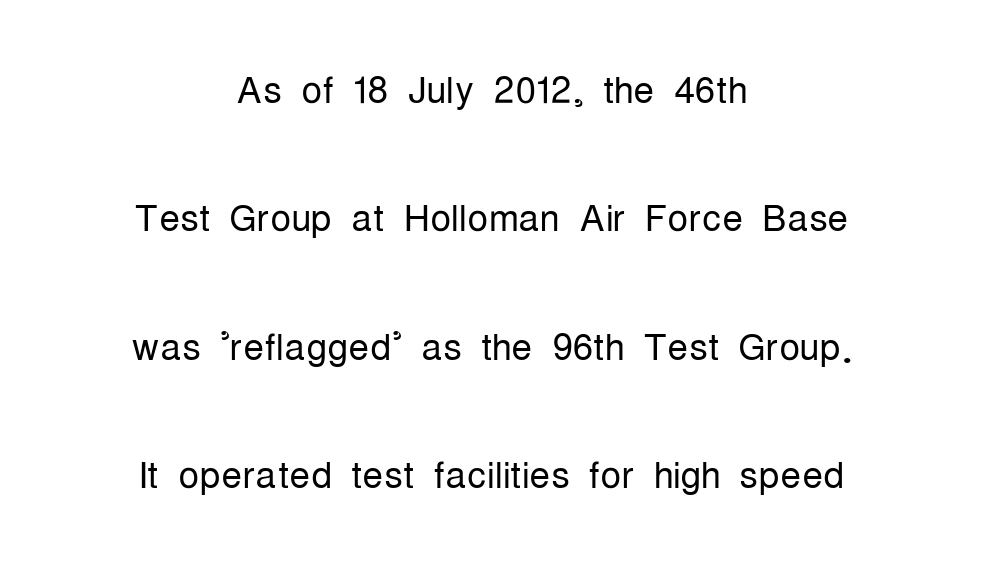
{"serif": "no", "italic": "no", "bold": "no", "weight": "light", "width": "condensed", "stroke_contrast": "low", "x_height": "medium", "monospaced": "no", "underline": "no", "align": "center", "line_spacing": "loose", "line_spacing_ratio": 2.47, "letter_spacing": "normal", "letter_spacing_em": 0.0, "glyph_px": 52}
